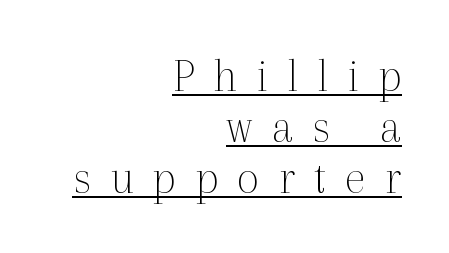
The tracking reads as deliberately expanded to a designer's eye. Horizontal alignment here is rightward, an uncommon choice for prose. Cramped leading. You can tell from the footed stems that serif type was used. The font sits on the lighter half of the weight spectrum, regular included. No italicization has been applied; the sample stays upright.
